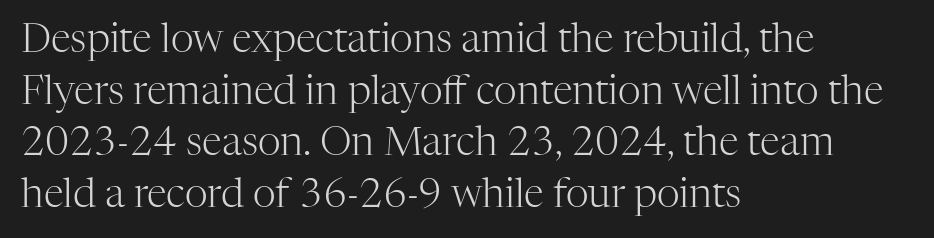
Q: Is the text bold? A: No.
Q: Is the text italic (slanted)? A: No, it is upright.
Q: Is the typeface a serif or a sans-serif typeface? A: Serif.
Q: Is the text underlined? A: No.
Q: How is the paragraph aligned? A: Left-aligned.
Q: Is the spacing between letters normal or unusually wide? A: Normal.
Q: Is the spacing between lines tight, normal or loose? A: Normal.
Q: Width (condensed, normal, or wide)? A: Normal.
Q: Stroke contrast? A: High.
Q: x-height? A: Medium.
Q: Monospaced? A: No.
